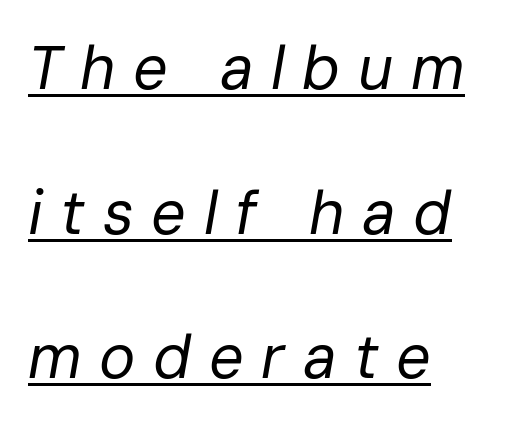
The image shows 61 px regular-weight type, italic (leaning right); set left-aligned, loose line spacing (2.37x), unusually wide letter spacing (+0.29 em), underlined; low stroke contrast and a medium x-height.
